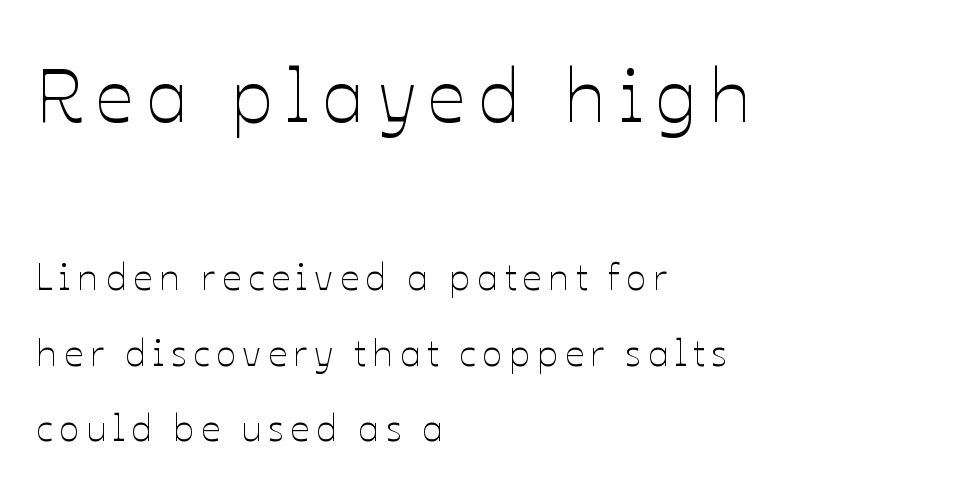
The compositor pushed each line to the left boundary. This sample trades compactness for vertical openness between lines. Proportional: the letters do not fall into vertical columns. Of the two passages, the one on top uses the larger point size.
